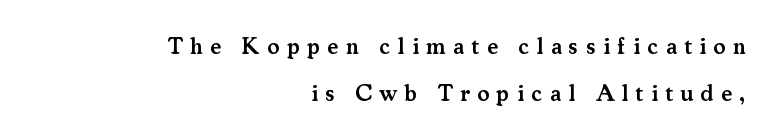
The image shows 23 px text type, upright; set right-aligned, loose line spacing (2.04x), unusually wide letter spacing (+0.32 em), not underlined.
